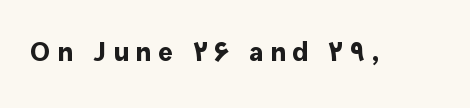
The image shows 27 px bold type, upright; set unusually wide letter spacing (+0.25 em), not underlined.
